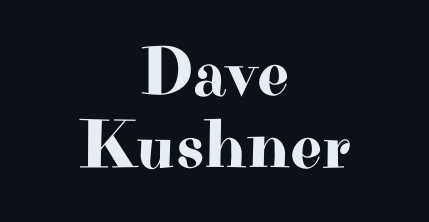
Vertically, the passage feels compressed, each row crowding the next. Regarding serifs, this sample has them. In terms of letterspacing, this is plain default setting. This sample uses an upright cut, with every glyph sitting square on the baseline. Check under the words: just untouched page.
